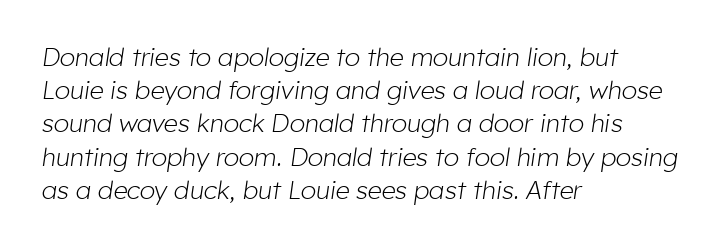
This sample is left-justified, so line endings fall wherever the words run out. This reads as an unemphasized weight, regular at the heaviest. Is there much room between lines? A standard amount, neither cramped nor airy. The strip under each line holds only bare page.
